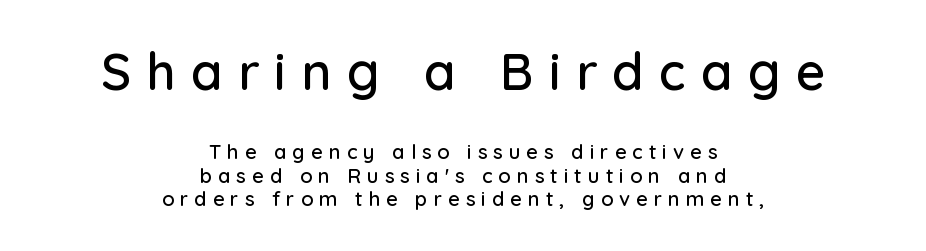
Note: larger setting up top, smaller setting below. Lines of text with bare space underneath. What stands out about the letter spacing? Its width — letters are far apart. Horizontally, the lines are justified to the midpoint only.
